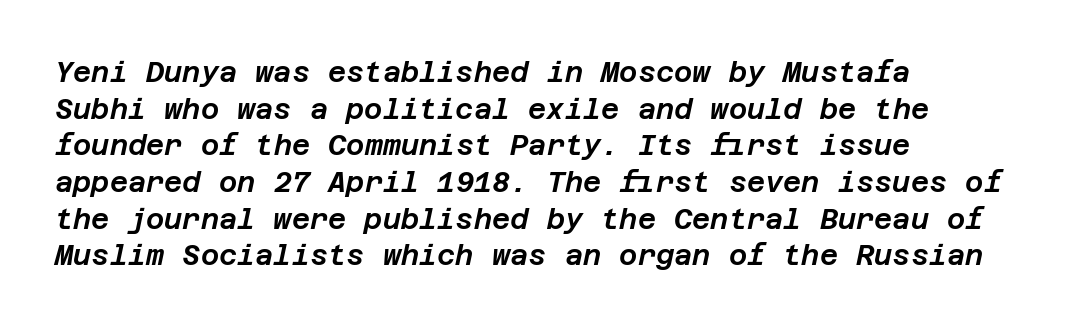
The image shows 28 px text type, italic (leaning right); set left-aligned, normal line spacing (1.31x), normal letter spacing, not underlined; low stroke contrast and a large x-height.
